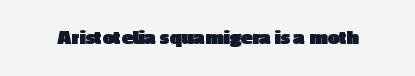
Q: Is the text bold? A: Yes.
Q: Is the text italic (slanted)? A: No, it is upright.
Q: Is the text underlined? A: No.
Q: Is the spacing between letters normal or unusually wide? A: Normal.
